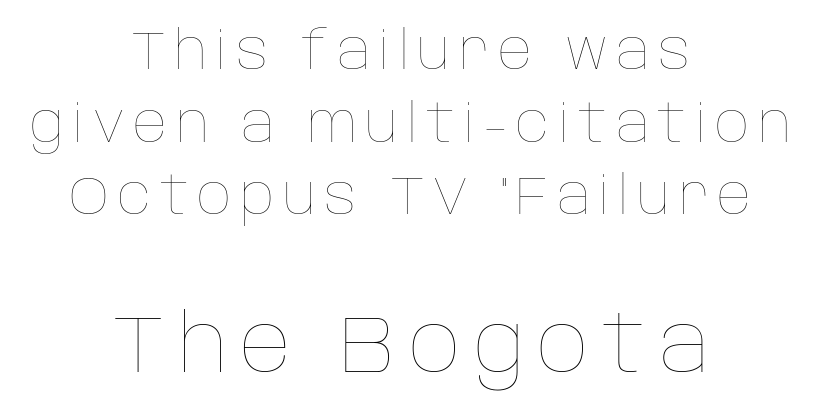
The image shows 80 px thin type, upright; set centered, normal line spacing (1.37x), not underlined; the second (bottom) block is 1.51x larger; low stroke contrast and a large x-height.
